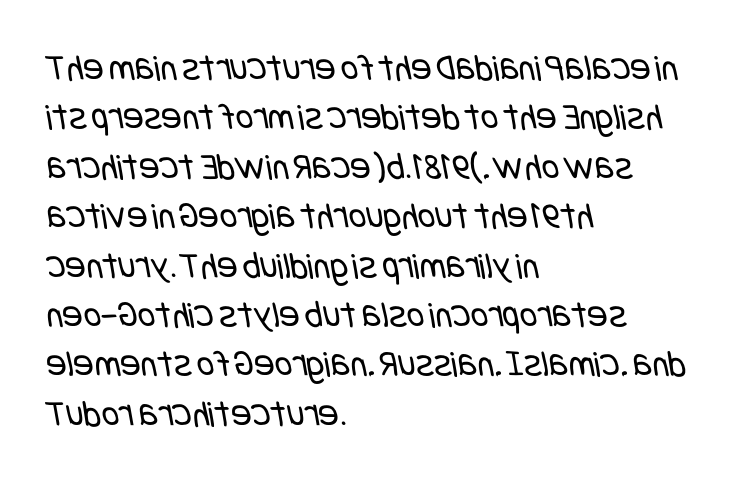
Q: Is the text bold? A: No.
Q: Is the typeface a serif or a sans-serif typeface? A: Sans-serif.
Q: Is the text underlined? A: No.
Q: How is the paragraph aligned? A: Left-aligned.
Q: Is the spacing between letters normal or unusually wide? A: Normal.
Q: Is the spacing between lines tight, normal or loose? A: Normal.
Q: Width (condensed, normal, or wide)? A: Condensed.
Q: Stroke contrast? A: Low.
Q: x-height? A: Large.
